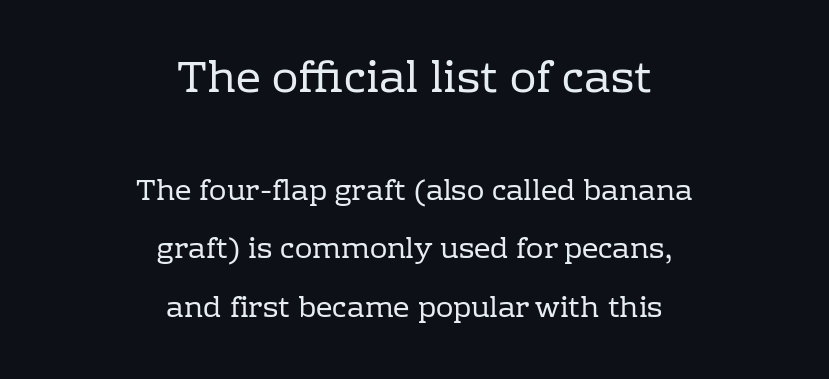
The image shows 44 px regular-weight serif type, upright; set centered, loose line spacing (2.03x), normal letter spacing, not underlined; the first (top) block is 1.52x larger; low stroke contrast and a medium x-height.
